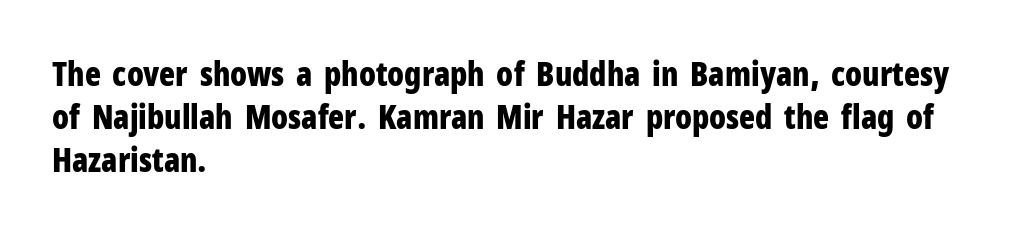
The image shows 33 px bold, condensed sans-serif type, upright; set left-aligned, normal line spacing (1.31x), normal letter spacing, not underlined; low stroke contrast and a medium x-height.
